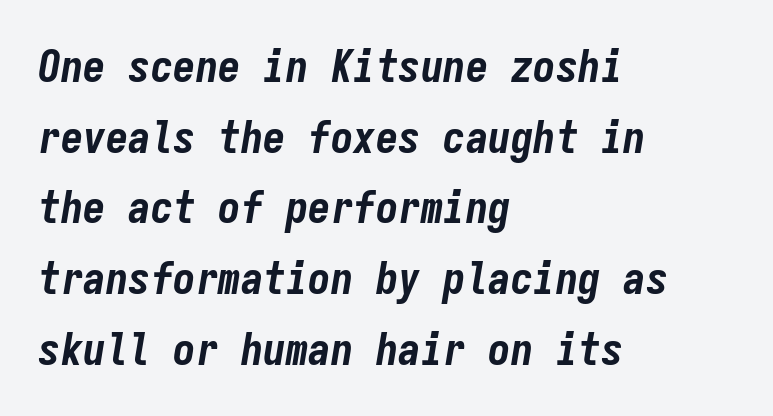
The strip under each line holds only bare page. Emphasis-style slanted type is in use. Standard letterfit; no display-style spreading of the glyphs. Monospaced: the letters line up in strict vertical columns.
